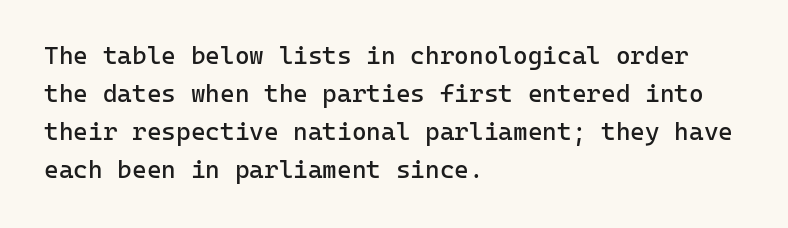
Q: Is the text bold? A: No.
Q: Is the text italic (slanted)? A: No, it is upright.
Q: Is the text underlined? A: No.
Q: How is the paragraph aligned? A: Left-aligned.
Q: Is the spacing between letters normal or unusually wide? A: Normal.
Q: Is the spacing between lines tight, normal or loose? A: Normal.
